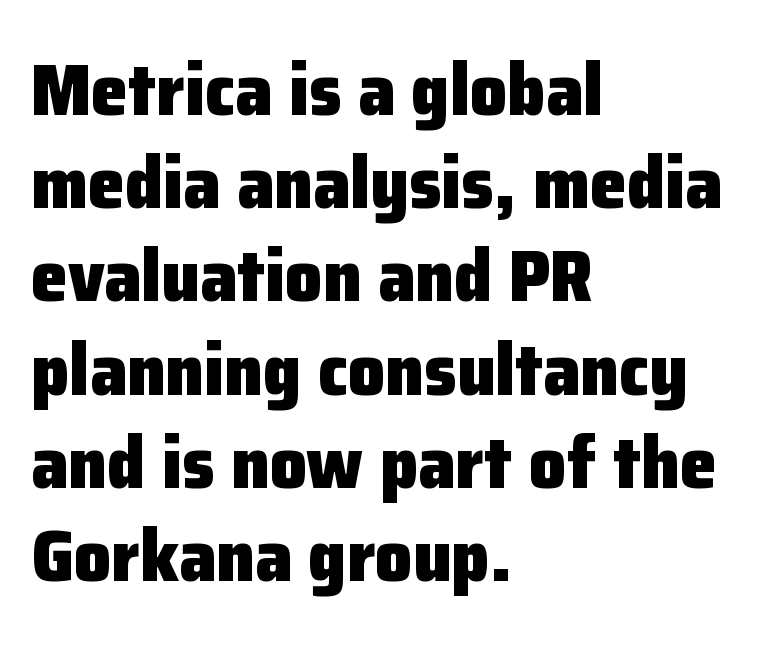
Words appear dense and cohesive because spacing is normal. The font is running at its bold setting. Are there feet on the stems? There aren't — it's a sans. Lines of text with bare space underneath.
